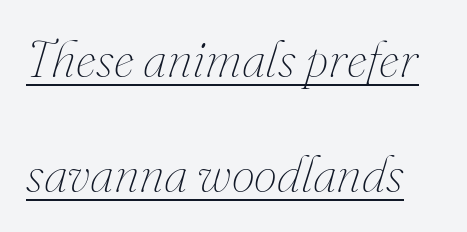
Q: Is the text bold? A: No.
Q: Is the text italic (slanted)? A: Yes, it leans right by about 16 degrees.
Q: Is the text underlined? A: Yes.
Q: Is the spacing between letters normal or unusually wide? A: Normal.
Q: Is the spacing between lines tight, normal or loose? A: Loose.
Q: Width (condensed, normal, or wide)? A: Normal.
Q: Stroke contrast? A: Medium.
Q: x-height? A: Small.
Q: Monospaced? A: No.
